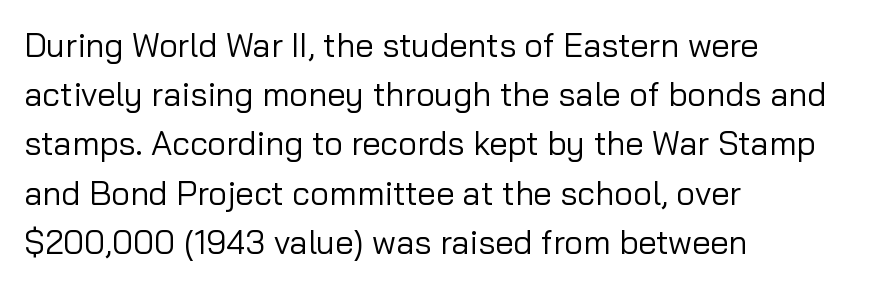
{"serif": "no", "italic": "no", "bold": "no", "weight": "regular", "width": "normal", "stroke_contrast": "low", "x_height": "medium", "monospaced": "no", "underline": "no", "align": "left", "line_spacing": "normal", "line_spacing_ratio": 1.49, "letter_spacing": "normal", "letter_spacing_em": 0.0, "glyph_px": 33}
